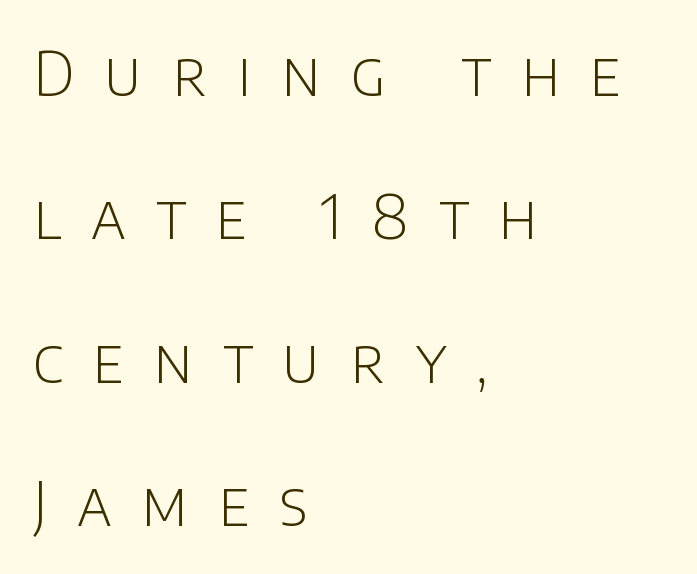
The image shows 61 px light sans-serif type, upright; set left-aligned, loose line spacing (2.35x), unusually wide letter spacing (+0.49 em), not underlined; low stroke contrast and a large x-height.
